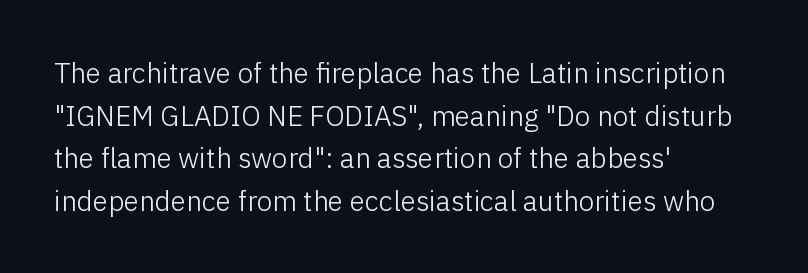
This sample is left-justified, so line endings fall wherever the words run out. The letters sit at their default tracking, neither squeezed nor spread. Do the characters align in a grid? No, the font is proportional. The line-height multiplier appears to be the usual default. Is the stroke heavy? The answer is a plain regular-or-lighter.
